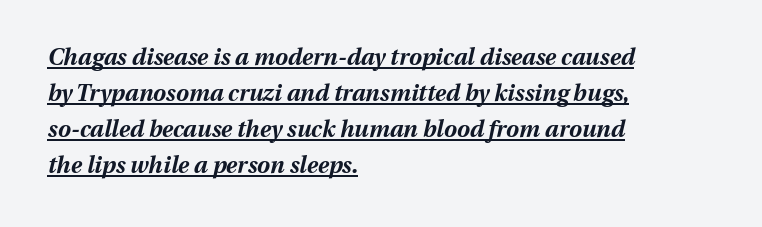
These lines keep a tight, regular rhythm from letter to letter. Leading: standard. What decoration does the sample have? An underline. You'd pick this weight for a headline — it's a proper bold. Line starts are locked; line ends wander.
